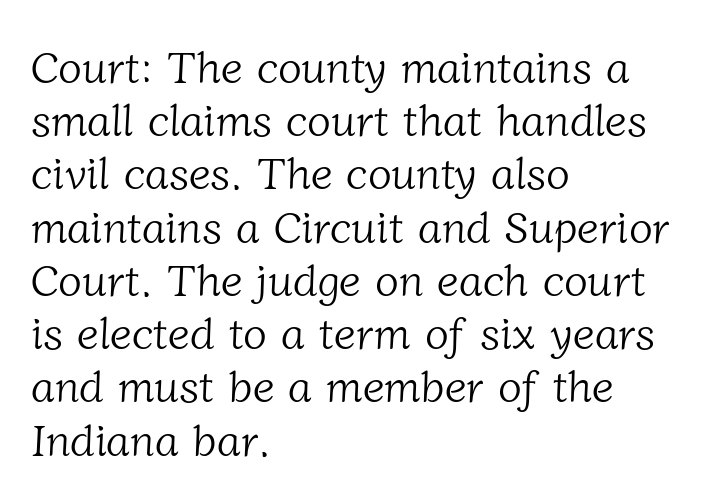
The image shows 44 px light serif type; set left-aligned, line spacing 1.21x, normal letter spacing, not underlined; low stroke contrast and a medium x-height.
